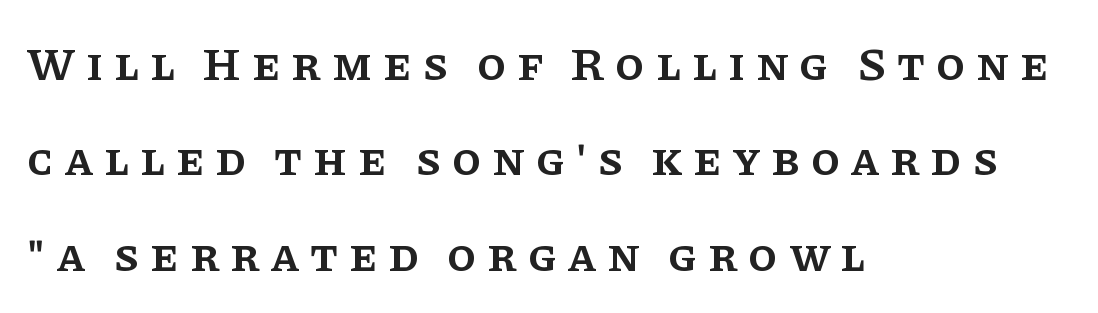
The space directly below the letters is spotless. Is the letter spacing exaggerated? Yes — the characters are pushed far apart. The lines in this sample share a left origin and differ only in where they stop. This is the regular roman posture of the typeface. Baseline-to-baseline distance is far greater than the letter height.
